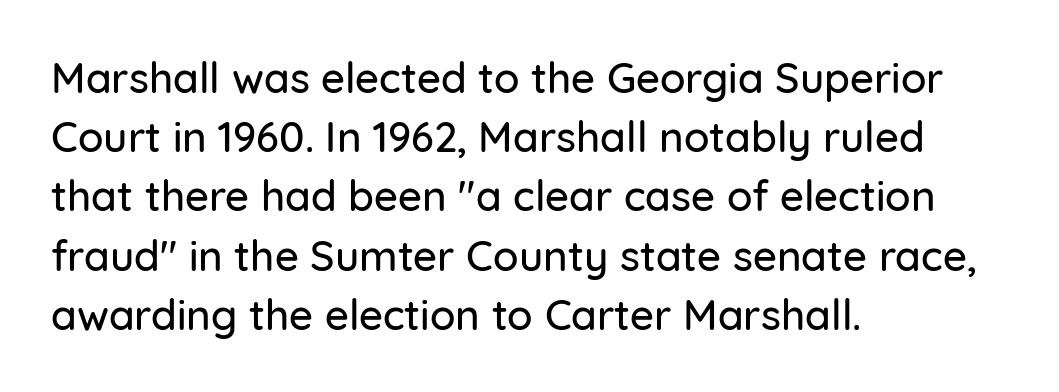
The image shows 42 px sans-serif type, upright; set left-aligned, normal line spacing (1.41x), normal letter spacing, not underlined; low stroke contrast and a medium x-height.
